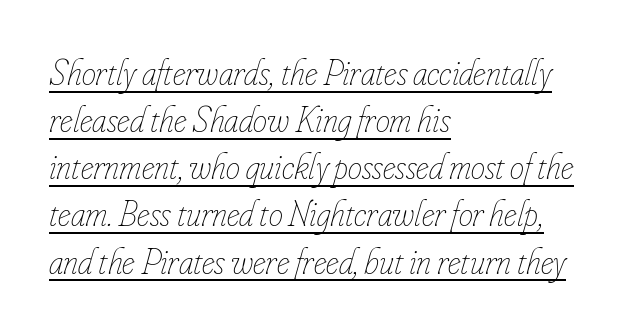
Q: Is the text bold? A: No.
Q: Is the text italic (slanted)? A: Yes, it leans right by about 16 degrees.
Q: Is the text underlined? A: Yes.
Q: How is the paragraph aligned? A: Left-aligned.
Q: Is the spacing between letters normal or unusually wide? A: Normal.
Q: Is the spacing between lines tight, normal or loose? A: Normal.
Q: Width (condensed, normal, or wide)? A: Condensed.
Q: Stroke contrast? A: Low.
Q: x-height? A: Small.
Q: Monospaced? A: No.
